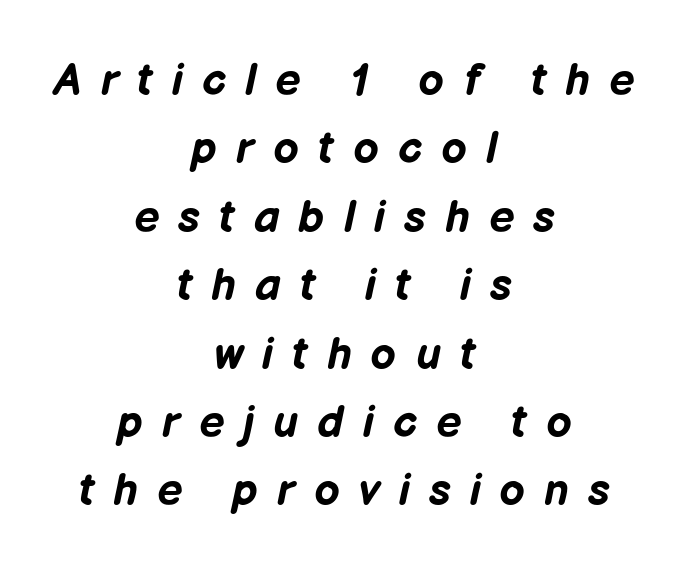
Q: Is the text bold? A: Yes.
Q: Is the text italic (slanted)? A: Yes, it leans right by about 12 degrees.
Q: Is the text underlined? A: No.
Q: How is the paragraph aligned? A: Centered.
Q: Is the spacing between letters normal or unusually wide? A: Unusually wide.
Q: Is the spacing between lines tight, normal or loose? A: Normal.
Q: Width (condensed, normal, or wide)? A: Normal.
Q: Stroke contrast? A: Low.
Q: x-height? A: Medium.
Q: Monospaced? A: No.
